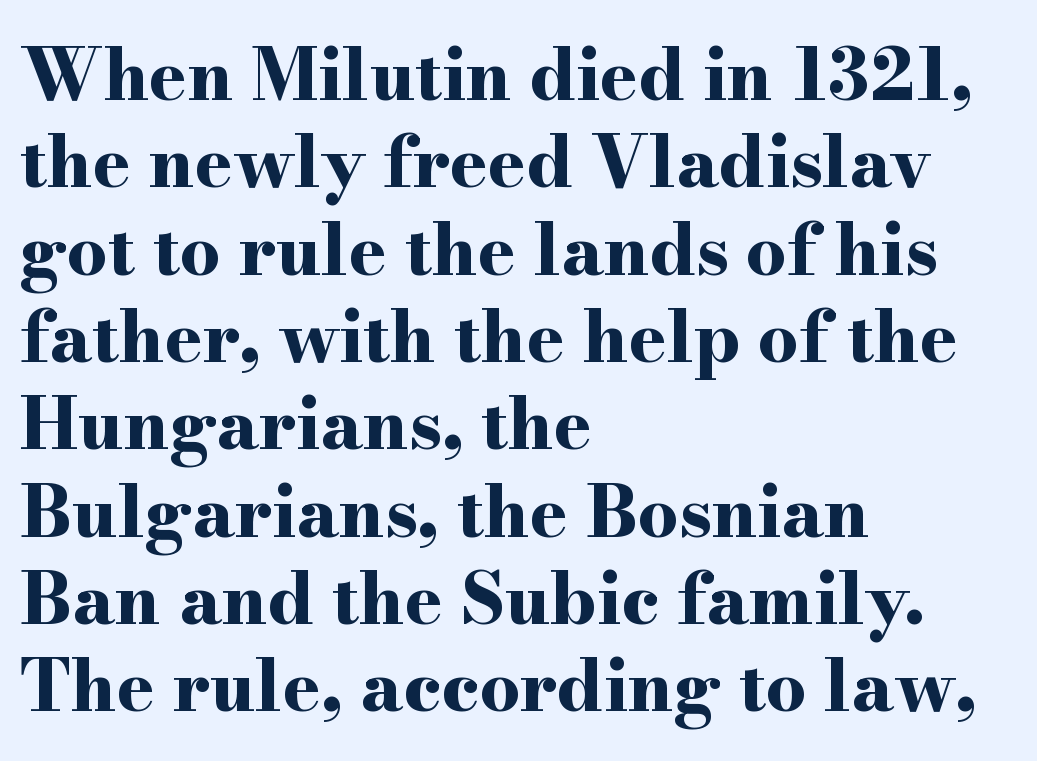
The image shows 71 px bold, wide serif type, upright; set left-aligned, line spacing 1.23x, normal letter spacing, not underlined; high stroke contrast and a small x-height.
